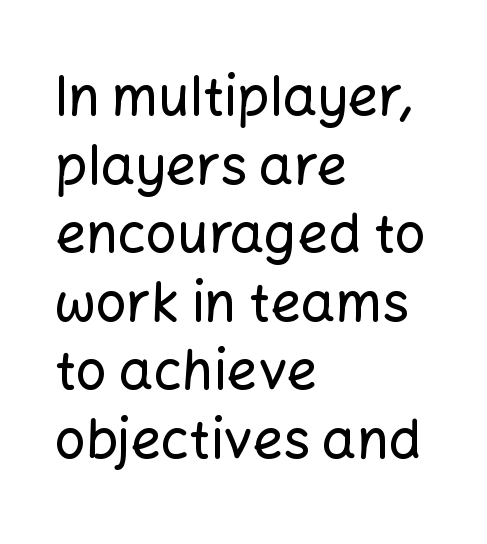
Q: Is the text italic (slanted)? A: No, it is upright.
Q: Is the typeface a serif or a sans-serif typeface? A: Sans-serif.
Q: Is the text underlined? A: No.
Q: How is the paragraph aligned? A: Left-aligned.
Q: Is the spacing between letters normal or unusually wide? A: Normal.
Q: Is the spacing between lines tight, normal or loose? A: Normal.
Q: Width (condensed, normal, or wide)? A: Normal.
Q: Stroke contrast? A: Low.
Q: x-height? A: Medium.
Q: Monospaced? A: No.
